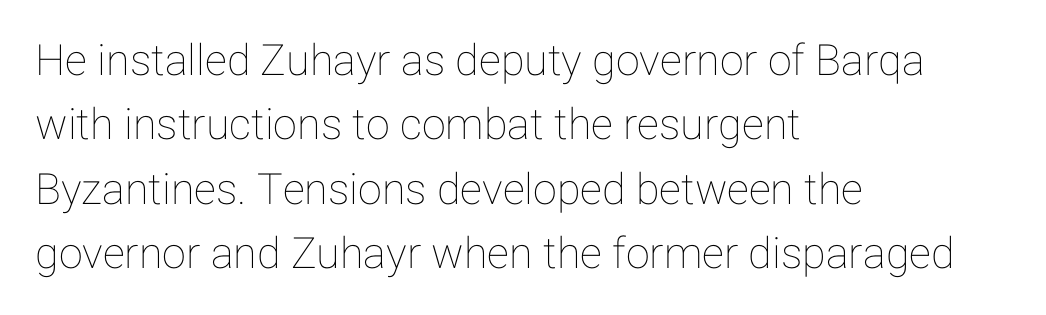
A normal amount of white space separates one row of letters from the next. Caption: standard tracking, unaltered. Letters rest on an invisible, unmarked baseline. Posture: vertical. The rag falls on the right side of this text block.
